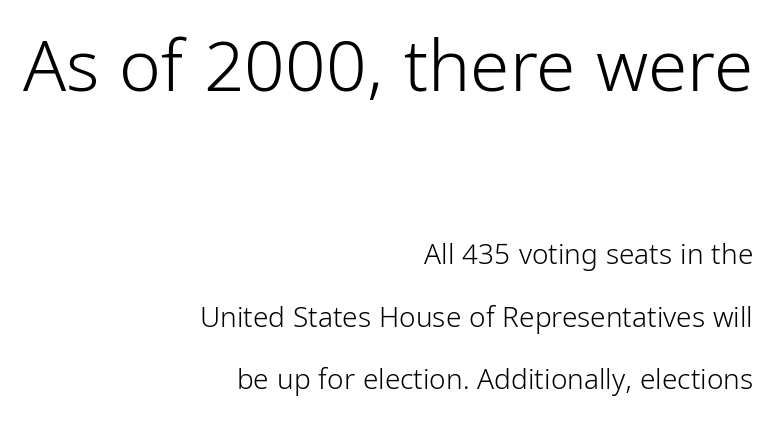
Widely set lines give the paragraph a tall, airy silhouette. Are there feet on the stems? There aren't — it's a sans. Designer's note — italics off, roman on. Nobody drew a line under any word here. Bold? No — there's no thickening of the strokes. Is this a fixed-width face? No — the glyphs have proportional, varying widths.
